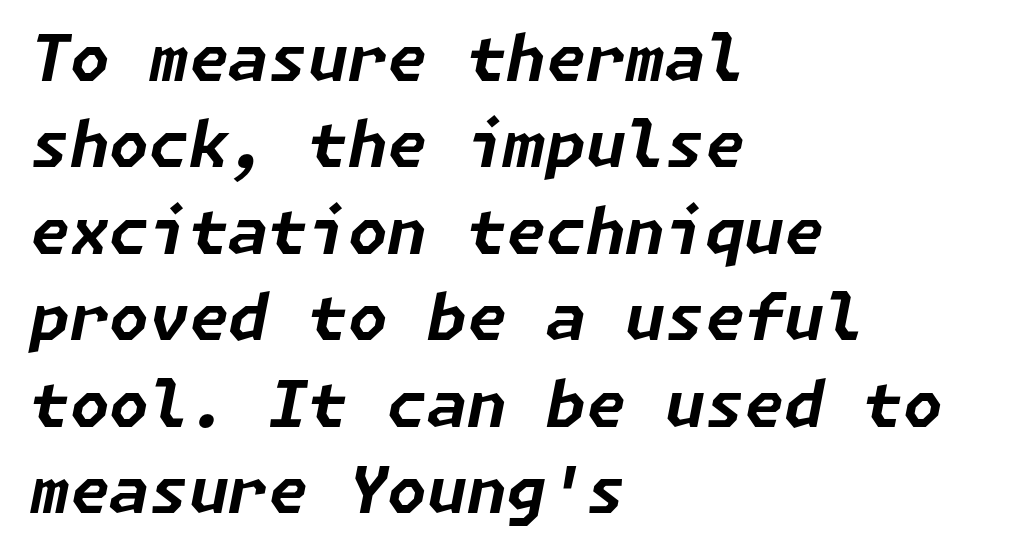
A dark, heavy texture on the line: the type is bold. Check under the words: just untouched page. Tall strokes in this sample are angled rather than plumb. The paragraph shown leans on its left margin. Summary of vertical rhythm: regular, with standard interline spacing. Look at the tracking — it's just the regular setting, nothing added.
